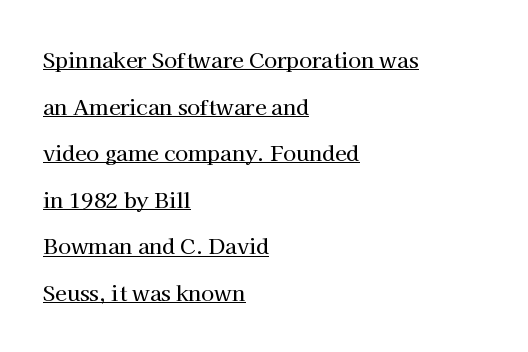
The image shows 21 px text type, upright; set left-aligned, loose line spacing (2.22x), normal letter spacing, underlined.
